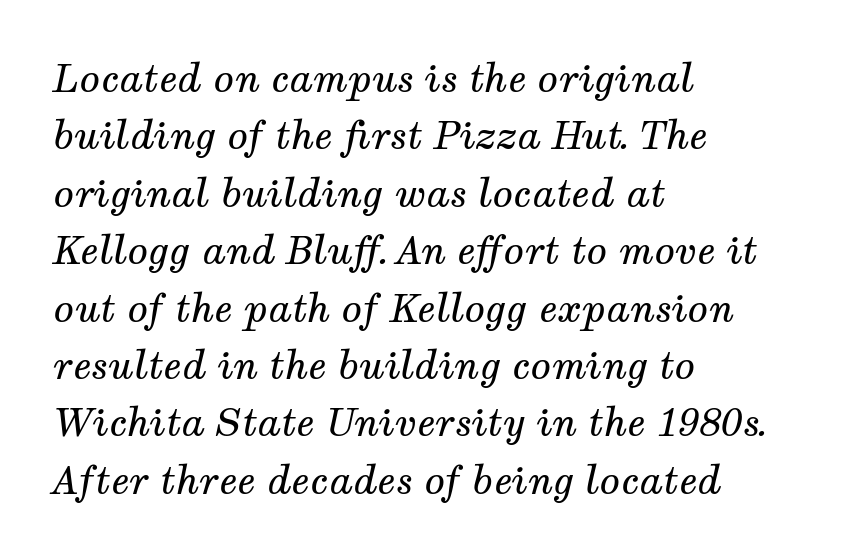
{"serif": "yes", "italic": "yes", "lean": "right", "slant_degrees": 12, "bold": "no", "weight": "regular", "width": "normal", "stroke_contrast": "medium", "x_height": "medium", "monospaced": "no", "underline": "no", "align": "left", "line_spacing": "normal", "line_spacing_ratio": 1.51, "letter_spacing": "normal", "letter_spacing_em": 0.0, "glyph_px": 38}
